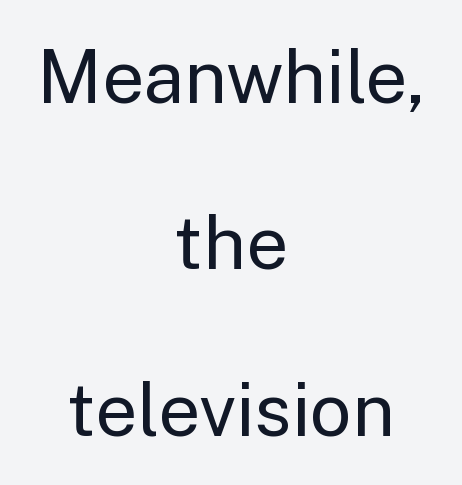
A bare baseline throughout the passage. Character widths vary here, with narrow letters taking less room than wide ones. Unlike a traditional serif, this face leaves its strokes unadorned. Loosely led — the rows are spread out.
